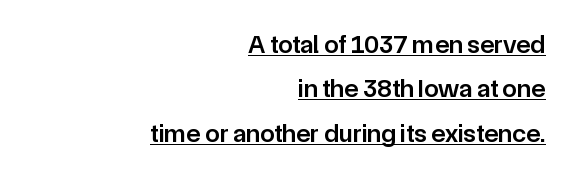
{"italic": "no", "bold": "semi", "underline": "yes", "align": "right", "line_spacing_ratio": 1.71, "letter_spacing": "normal", "letter_spacing_em": 0.0, "glyph_px": 26}
